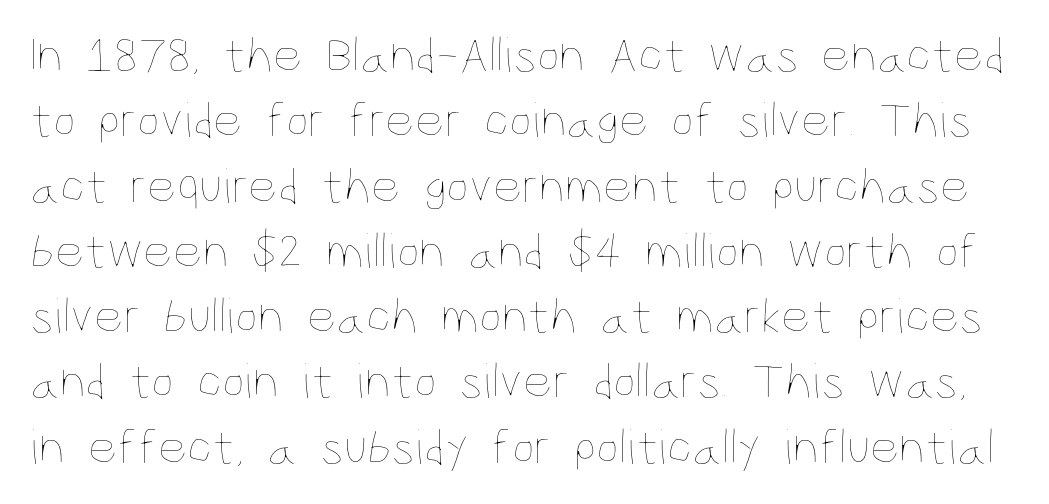
Q: Is the text bold? A: No.
Q: Is the text italic (slanted)? A: No, it is upright.
Q: Is the text underlined? A: No.
Q: Is the spacing between letters normal or unusually wide? A: Normal.
Q: Is the spacing between lines tight, normal or loose? A: Normal.
Q: Width (condensed, normal, or wide)? A: Condensed.
Q: Stroke contrast? A: Low.
Q: x-height? A: Large.
Q: Monospaced? A: No.
